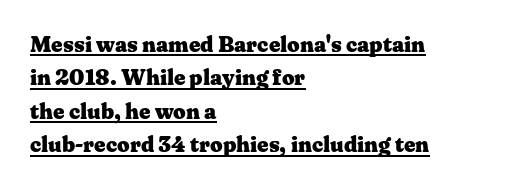
The image shows 22 px bold type, upright; set left-aligned, normal line spacing (1.52x), normal letter spacing, underlined.
